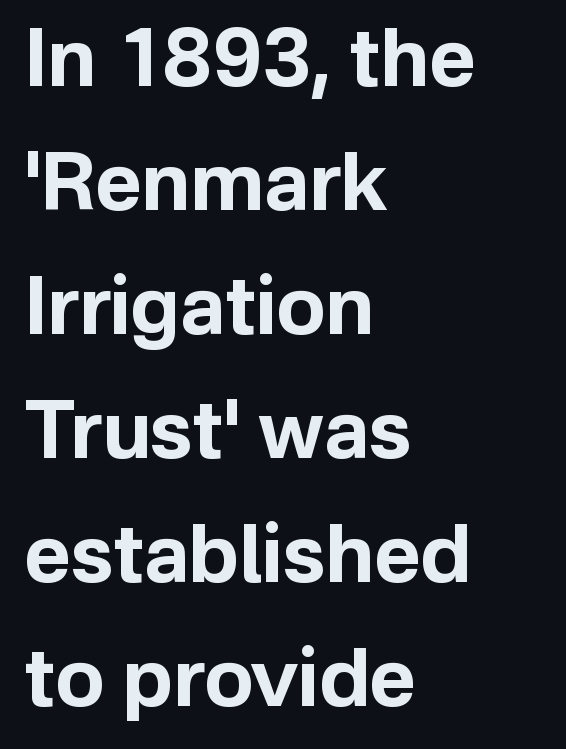
The image shows 80 px bold sans-serif type, upright; set left-aligned, normal line spacing (1.55x), normal letter spacing, not underlined; low stroke contrast and a medium x-height.
